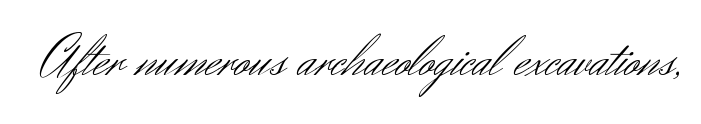
The image shows 60 px light sans-serif type; set normal letter spacing, not underlined; medium stroke contrast and a small x-height.
